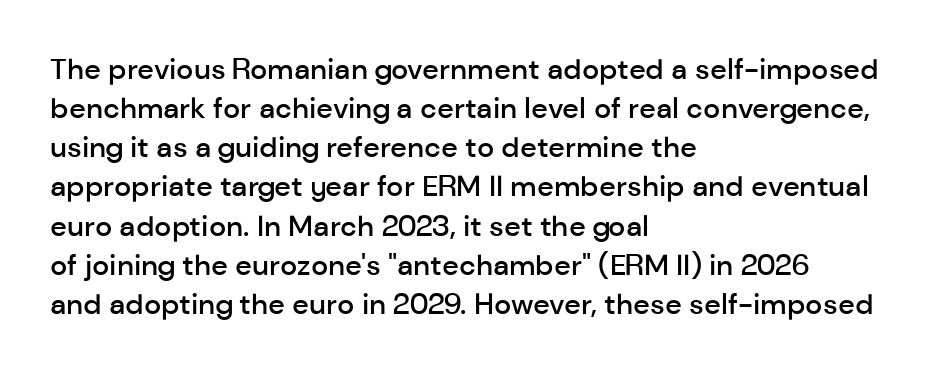
Q: Is the text bold? A: Semi-bold.
Q: Is the text italic (slanted)? A: No, it is upright.
Q: Is the typeface a serif or a sans-serif typeface? A: Sans-serif.
Q: Is the text underlined? A: No.
Q: How is the paragraph aligned? A: Left-aligned.
Q: Is the spacing between letters normal or unusually wide? A: Normal.
Q: Is the spacing between lines tight, normal or loose? A: Normal.
Q: Width (condensed, normal, or wide)? A: Normal.
Q: Stroke contrast? A: Low.
Q: x-height? A: Medium.
Q: Monospaced? A: No.
